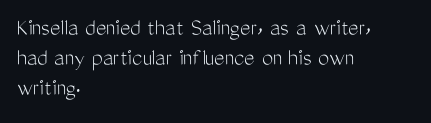
Q: Is the text bold? A: No.
Q: Is the text italic (slanted)? A: No, it is upright.
Q: Is the text underlined? A: No.
Q: How is the paragraph aligned? A: Left-aligned.
Q: Is the spacing between letters normal or unusually wide? A: Normal.
